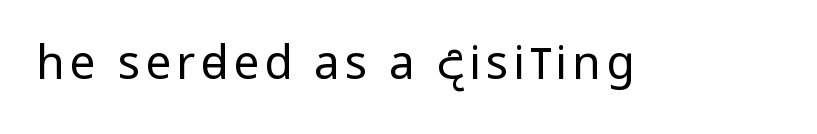
The image shows 46 px regular-weight, condensed sans-serif type, upright; set not underlined; low stroke contrast and a large x-height.
